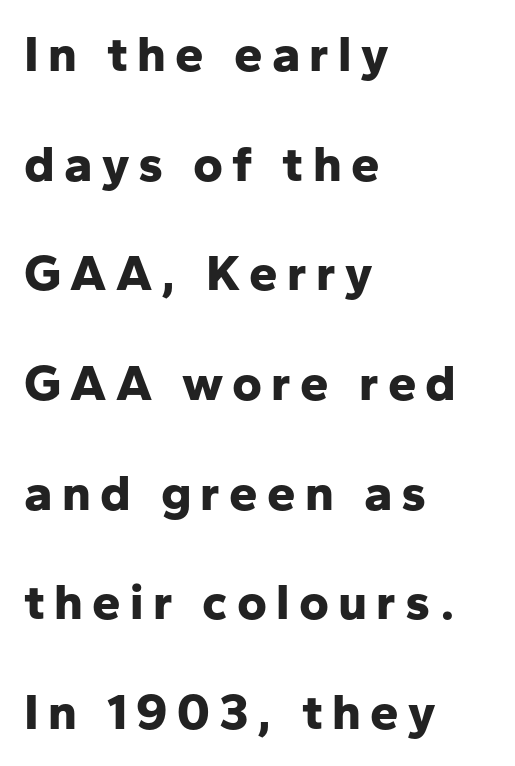
{"serif": "no", "italic": "no", "bold": "yes", "weight": "bold", "width": "normal", "stroke_contrast": "low", "x_height": "medium", "monospaced": "no", "underline": "no", "align": "left", "line_spacing": "loose", "line_spacing_ratio": 2.15, "glyph_px": 51}
